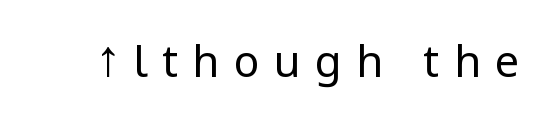
Q: Is the text bold? A: No.
Q: Is the text italic (slanted)? A: No, it is upright.
Q: Is the typeface a serif or a sans-serif typeface? A: Sans-serif.
Q: Is the text underlined? A: No.
Q: Is the spacing between letters normal or unusually wide? A: Unusually wide.
Q: Width (condensed, normal, or wide)? A: Condensed.
Q: Stroke contrast? A: Low.
